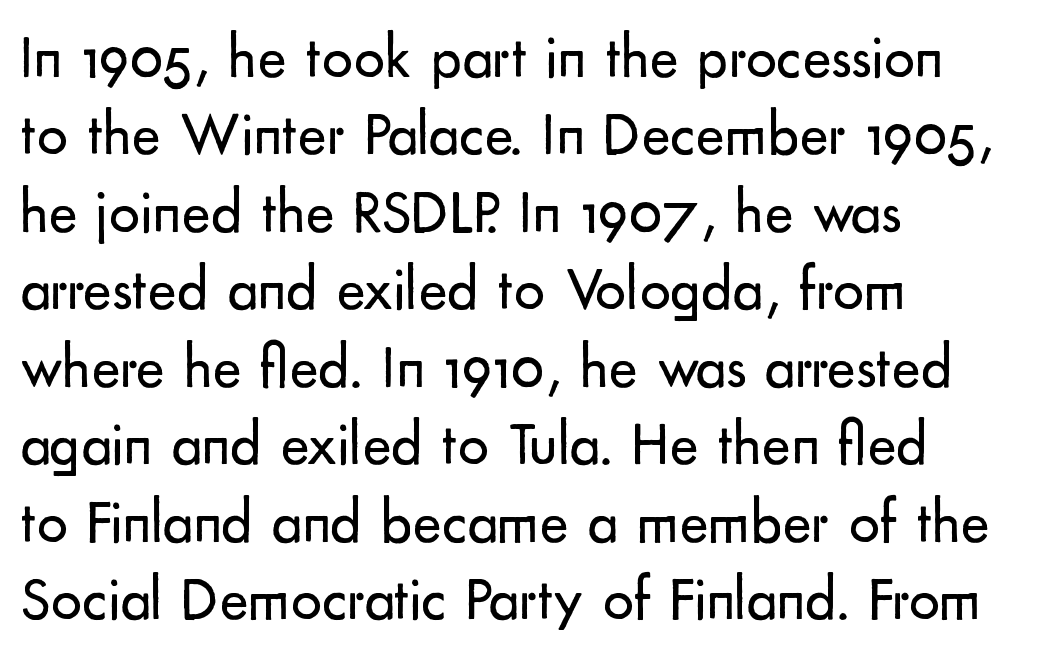
{"serif": "no", "italic": "no", "bold": "no", "weight": "regular", "width": "normal", "stroke_contrast": "low", "x_height": "small", "monospaced": "no", "underline": "no", "align": "left", "line_spacing": "normal", "line_spacing_ratio": 1.27, "letter_spacing": "normal", "letter_spacing_em": 0.0, "glyph_px": 61}
